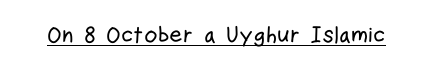
You can see a thin bar hugging the bottom of the glyphs. This rendering leaves character spacing at its baseline value. Style check: upright.
